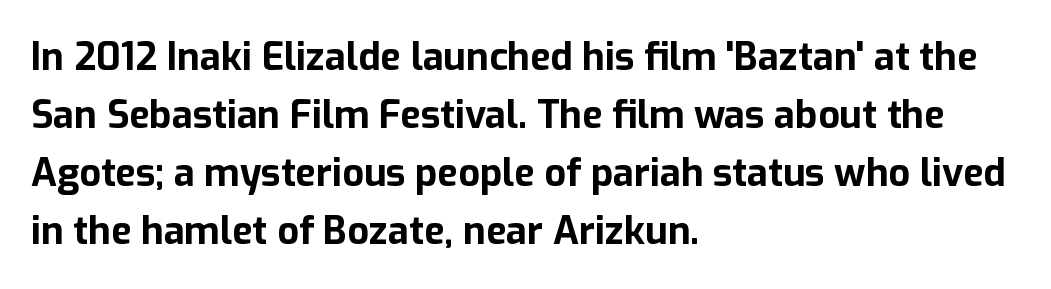
The passage shown is not underscored anywhere. This sample uses a sans-serif face. Upright lettering throughout. Typeset ragged right — the left edge is the straight one.
